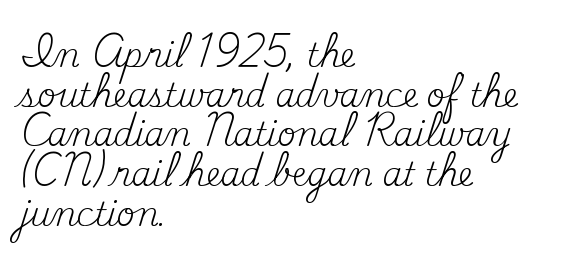
{"serif": "yes", "bold": "no", "weight": "regular", "width": "normal", "stroke_contrast": "medium", "x_height": "small", "monospaced": "no", "underline": "no", "align": "left", "line_spacing_ratio": 1.24, "letter_spacing": "normal", "letter_spacing_em": 0.0, "glyph_px": 32}
